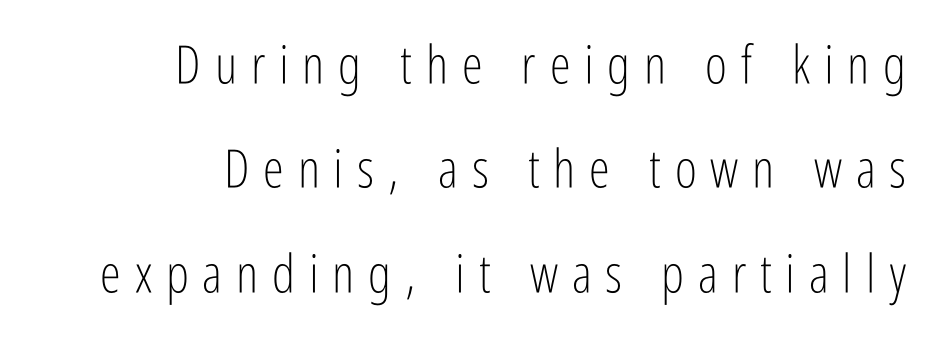
Tracking value appears strongly positive — letters spread wide. Posture: upright roman. These lines are composed in type without serifs. Quick note: interline space is abundant. Weight: regular or lighter.
